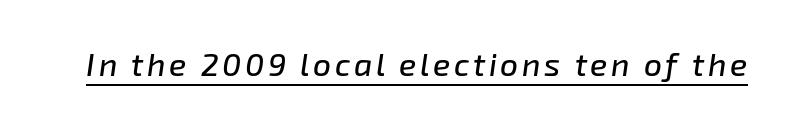
Q: Is the text italic (slanted)? A: Yes, it leans right by about 8 degrees.
Q: Is the text underlined? A: Yes.
Q: Width (condensed, normal, or wide)? A: Normal.
Q: Stroke contrast? A: Low.
Q: x-height? A: Medium.
Q: Monospaced? A: No.
